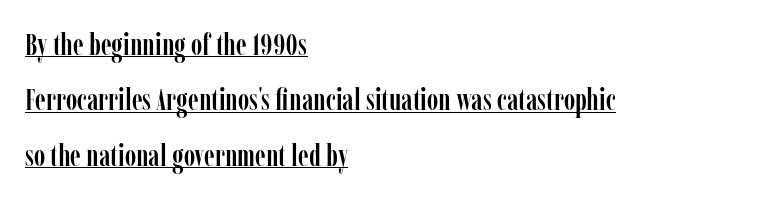
{"serif": "yes", "italic": "no", "width": "condensed", "stroke_contrast": "low", "x_height": "medium", "monospaced": "no", "underline": "yes", "align": "left", "line_spacing_ratio": 1.79, "letter_spacing": "normal", "letter_spacing_em": 0.0, "glyph_px": 31}
